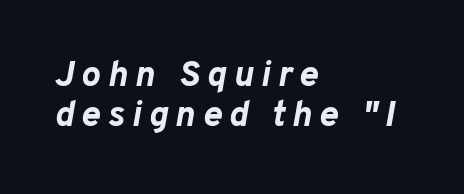
The image shows 36 px bold type, italic (leaning right); set left-aligned, tight line spacing (1.11x), unusually wide letter spacing (+0.2 em), not underlined; low stroke contrast and a medium x-height.
